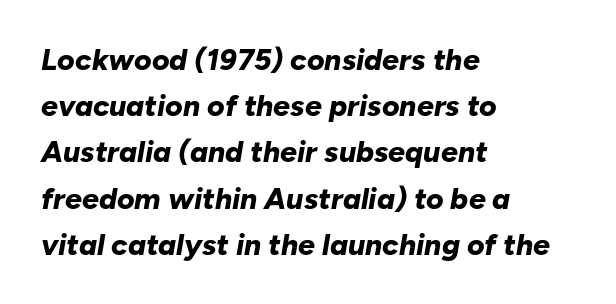
The image shows 30 px bold type, italic (leaning right); set left-aligned, normal line spacing (1.54x), normal letter spacing, not underlined; low stroke contrast and a medium x-height.
